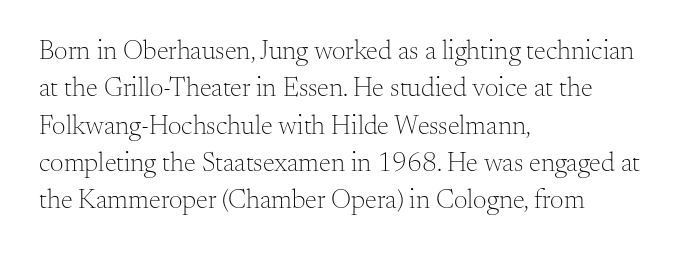
{"italic": "no", "bold": "no", "underline": "no", "align": "left", "line_spacing": "normal", "line_spacing_ratio": 1.38, "letter_spacing": "normal", "letter_spacing_em": 0.0, "glyph_px": 27}
